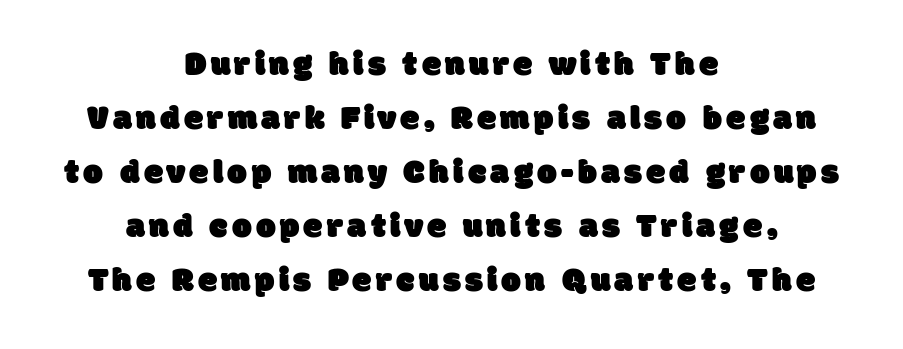
Q: Is the typeface a serif or a sans-serif typeface? A: Sans-serif.
Q: Is the text underlined? A: No.
Q: How is the paragraph aligned? A: Centered.
Q: Is the spacing between lines tight, normal or loose? A: Normal.
Q: Width (condensed, normal, or wide)? A: Normal.
Q: Stroke contrast? A: Low.
Q: x-height? A: Large.
Q: Monospaced? A: No.
